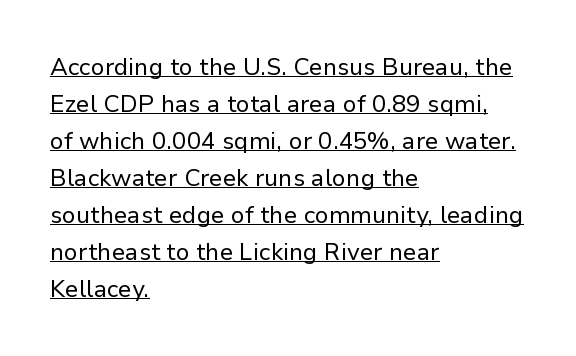
The image shows 24 px text type, upright; set left-aligned, normal line spacing (1.54x), normal letter spacing, underlined.
